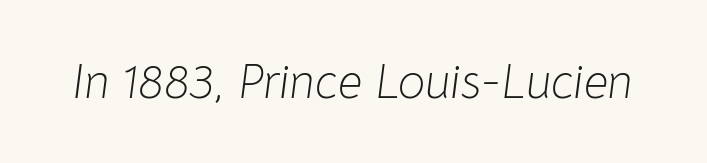
Q: Is the text bold? A: No.
Q: Is the text italic (slanted)? A: Yes, it leans right by about 8 degrees.
Q: Is the text underlined? A: No.
Q: Is the spacing between letters normal or unusually wide? A: Normal.
Q: Width (condensed, normal, or wide)? A: Normal.
Q: Stroke contrast? A: Low.
Q: x-height? A: Medium.
Q: Monospaced? A: No.
